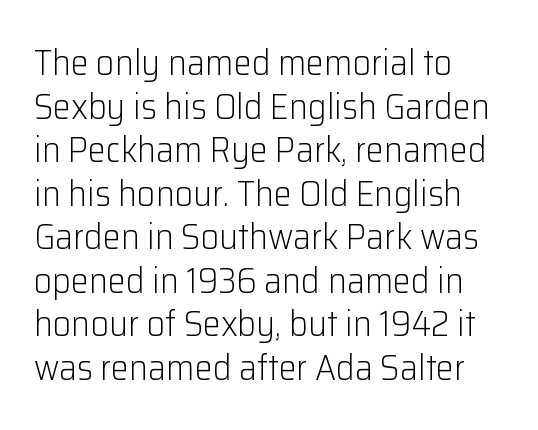
Posture: vertical. Tracking here is standard; glyphs follow each other at the usual distance. Examine the stroke ends and you'll find no serifs. Notice how the passage keeps a crisp vertical edge on the left only. Summary of weight: not heavy and not bold. The area under the type is left untouched.
